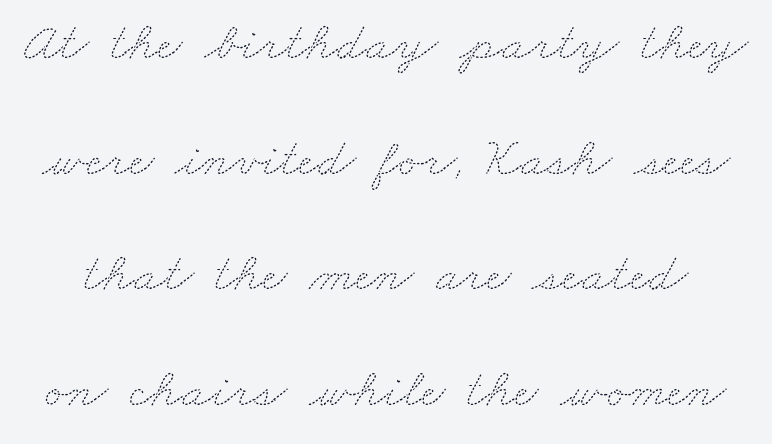
The image shows 54 px thin, wide type; set loose line spacing (2.14x), normal letter spacing, not underlined; medium stroke contrast and a small x-height.
